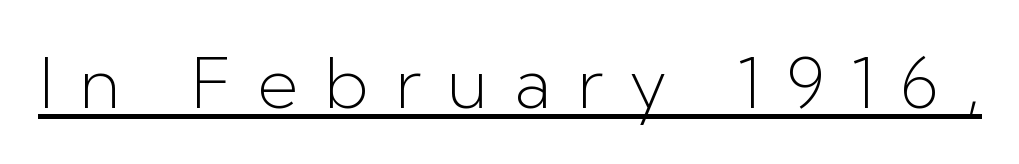
The image shows 70 px light sans-serif type, upright; set unusually wide letter spacing (+0.37 em), underlined; low stroke contrast and a medium x-height.
